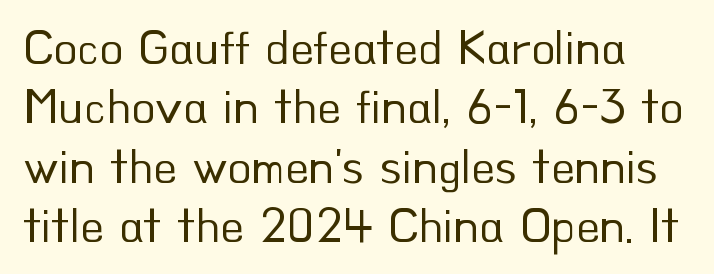
Q: Is the text bold? A: No.
Q: Is the text italic (slanted)? A: No, it is upright.
Q: Is the typeface a serif or a sans-serif typeface? A: Sans-serif.
Q: Is the text underlined? A: No.
Q: Is the spacing between letters normal or unusually wide? A: Normal.
Q: Width (condensed, normal, or wide)? A: Normal.
Q: Stroke contrast? A: Low.
Q: x-height? A: Small.
Q: Monospaced? A: No.
